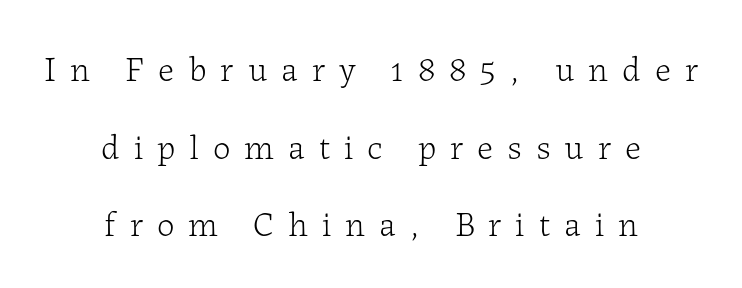
{"serif": "yes", "italic": "no", "bold": "no", "weight": "light", "width": "normal", "stroke_contrast": "low", "x_height": "medium", "monospaced": "no", "underline": "no", "align": "center", "line_spacing": "loose", "line_spacing_ratio": 2.22, "letter_spacing": "wide", "letter_spacing_em": 0.4, "glyph_px": 35}
